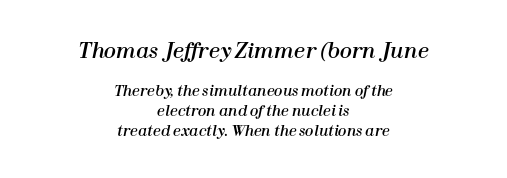
The image shows 20 px text type, italic (leaning right); set centered, normal line spacing (1.41x), normal letter spacing, not underlined; the first (top) block is 1.43x larger.
